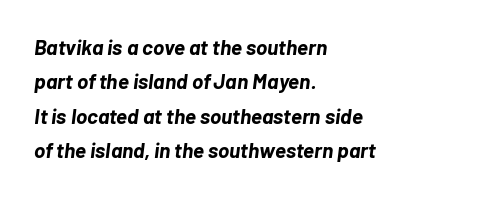
Line spacing here is normal. Plenty of ink on the page — the face is bold. Which margin do the lines hug? The left one — the right edge is uneven. Posture: slanted. Anything drawn beneath the words? Only blank space. Words appear dense and cohesive because spacing is normal.
